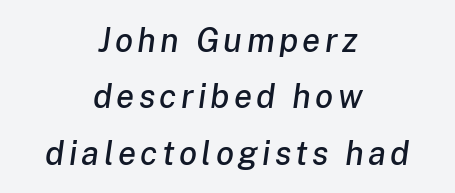
Each letter keeps its own natural width here, so spacing adapts to shape. Visually the block forms a symmetrical silhouette, jagged on both flanks. The text carries the slant typical of an italic or oblique font. Has an underline been added? It has not.
